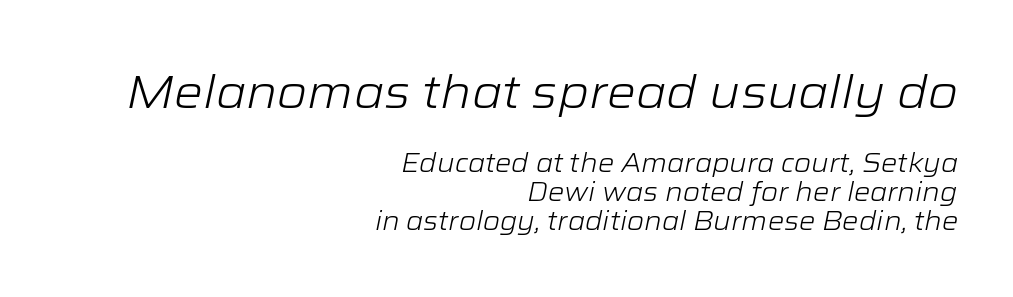
The image shows 46 px light, wide type, italic (leaning right); set right-aligned, tight line spacing (1.1x), normal letter spacing, not underlined; the first (top) block is 1.77x larger; low stroke contrast and a medium x-height.
